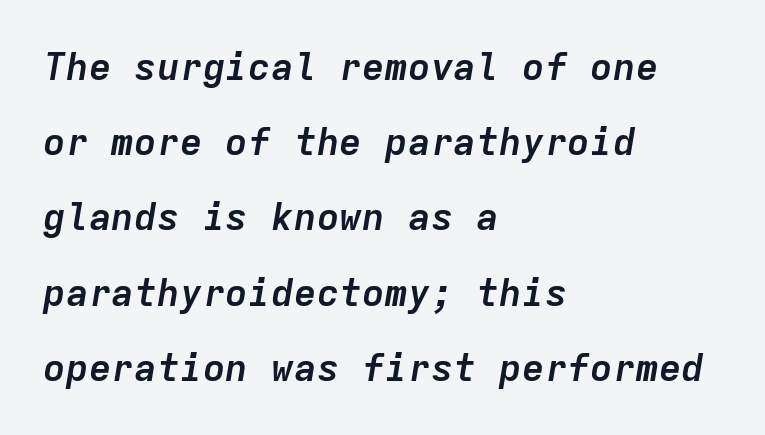
Q: Is the text bold? A: Yes.
Q: Is the text italic (slanted)? A: Yes, it leans right by about 9 degrees.
Q: Is the text underlined? A: No.
Q: How is the paragraph aligned? A: Left-aligned.
Q: Is the spacing between letters normal or unusually wide? A: Normal.
Q: Is the spacing between lines tight, normal or loose? A: Loose.
Q: Width (condensed, normal, or wide)? A: Normal.
Q: Stroke contrast? A: Low.
Q: x-height? A: Medium.
Q: Monospaced? A: Yes.
